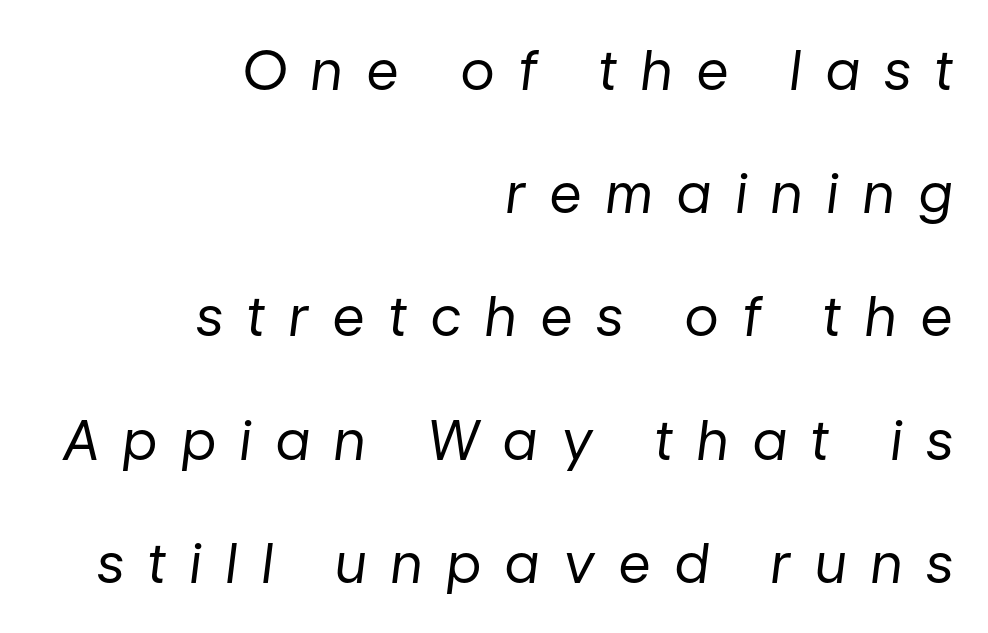
Stems and bowls with no extra thickness — not bold. Is there much room between lines? Yes — plenty of vertical air separates them. The rag falls on the left side of this text block. Spacing verdict: proportional, widths tailored to each character.
